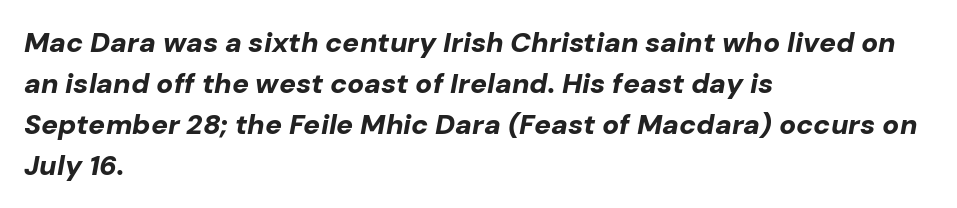
The image shows 28 px bold type, italic (leaning right); set left-aligned, normal line spacing (1.46x), normal letter spacing, not underlined; low stroke contrast and a medium x-height.
